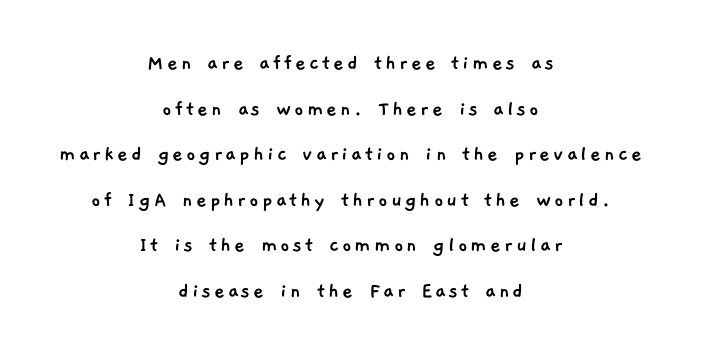
The image shows 23 px text type; set centered, loose line spacing (1.98x), not underlined.
